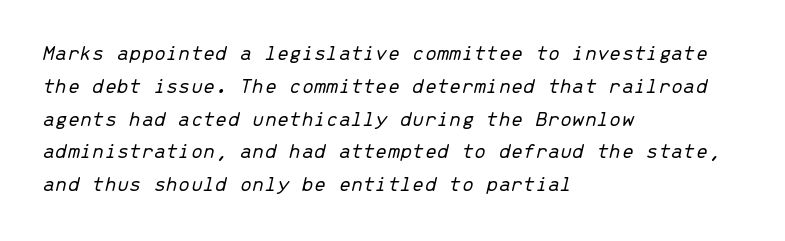
Q: Is the text bold? A: No.
Q: Is the text italic (slanted)? A: Yes, it leans right by about 13 degrees.
Q: Is the text underlined? A: No.
Q: How is the paragraph aligned? A: Left-aligned.
Q: Is the spacing between letters normal or unusually wide? A: Normal.
Q: Is the spacing between lines tight, normal or loose? A: Normal.
